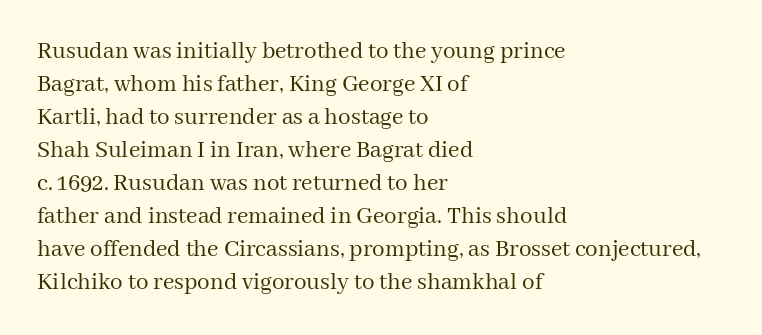
The setting favours the left margin, as ordinary paragraphs usually do. The letters stand upright; this is a roman face. Does the leading feel generous? No, just average. The passage shown has conventional tracking throughout. Each stroke keeps to a modest, everyday thickness or less.
